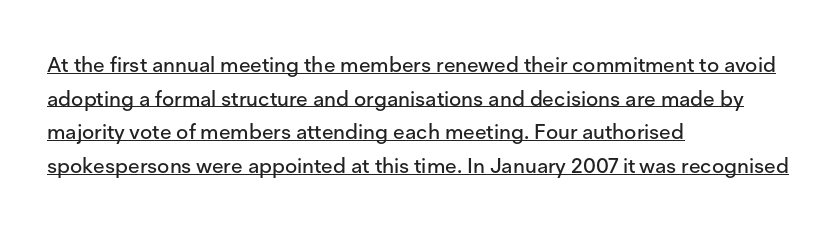
The image shows 21 px text type, upright; set left-aligned, normal line spacing (1.6x), normal letter spacing, underlined.
